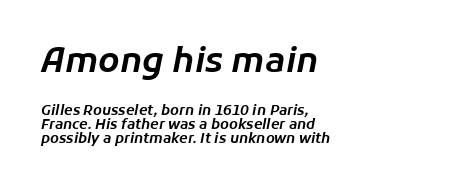
The image shows 34 px text type, italic (leaning right); set left-aligned, tight line spacing (0.99x), normal letter spacing, not underlined; the first (top) block is 2.43x larger; low stroke contrast and a medium x-height.
